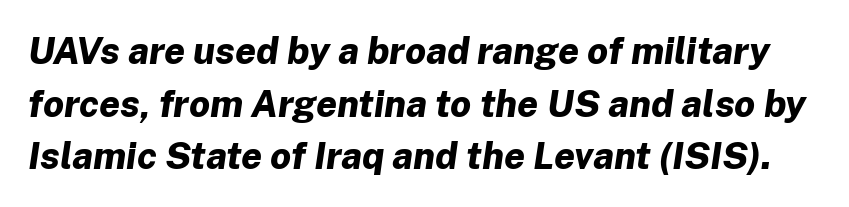
The image shows 37 px bold type, italic (leaning right); set normal line spacing (1.42x), normal letter spacing, not underlined; low stroke contrast and a medium x-height.
